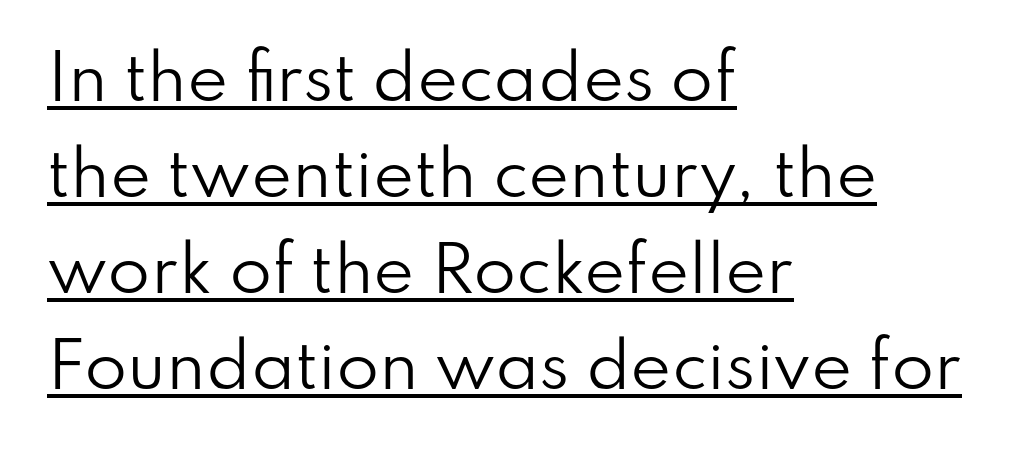
Q: Is the text bold? A: No.
Q: Is the text italic (slanted)? A: No, it is upright.
Q: Is the typeface a serif or a sans-serif typeface? A: Sans-serif.
Q: Is the text underlined? A: Yes.
Q: How is the paragraph aligned? A: Left-aligned.
Q: Is the spacing between letters normal or unusually wide? A: Normal.
Q: Is the spacing between lines tight, normal or loose? A: Normal.
Q: Width (condensed, normal, or wide)? A: Normal.
Q: Stroke contrast? A: Low.
Q: x-height? A: Small.
Q: Monospaced? A: No.
